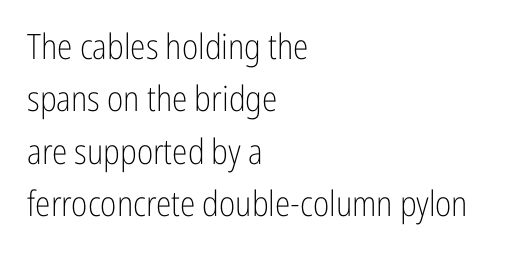
Q: Is the text bold? A: No.
Q: Is the text italic (slanted)? A: No, it is upright.
Q: Is the typeface a serif or a sans-serif typeface? A: Sans-serif.
Q: Is the text underlined? A: No.
Q: How is the paragraph aligned? A: Left-aligned.
Q: Is the spacing between letters normal or unusually wide? A: Normal.
Q: Is the spacing between lines tight, normal or loose? A: Normal.
Q: Width (condensed, normal, or wide)? A: Condensed.
Q: Stroke contrast? A: Low.
Q: x-height? A: Medium.
Q: Monospaced? A: No.
